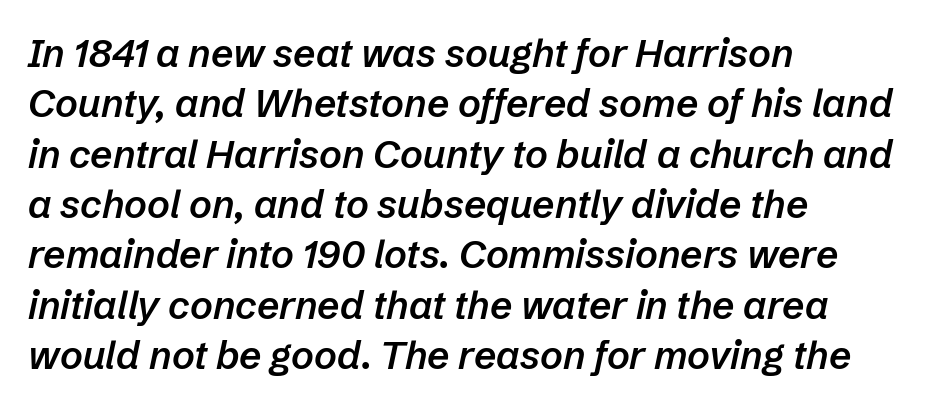
Check under the words: just untouched page. This block has exactly the height ordinary leading produces. Each word holds together tightly as a unit, with standard inter-letter gaps. Notice how the stems are inclined rather than vertical — that's the hallmark of italics. Leftover space on each line is placed entirely after the last word. Its strokes are somewhat broadened, the hallmark of semibold type.
